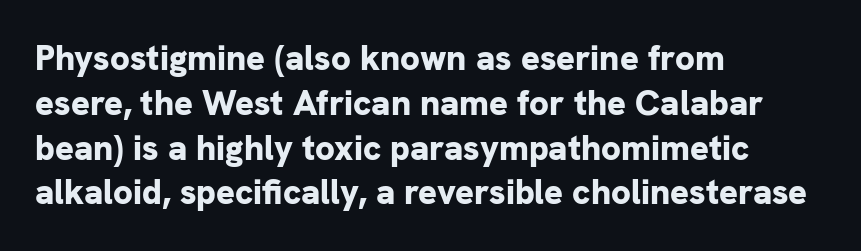
Caption: standard tracking, unaltered. Leading matches the norm, producing a regular column. Examine the stroke ends and you'll find no serifs. Notice how the passage keeps a crisp vertical edge on the left only. The glyphs are unaccompanied by any horizontal stroke below them. Notice how the stems are strictly vertical — no italics here.
